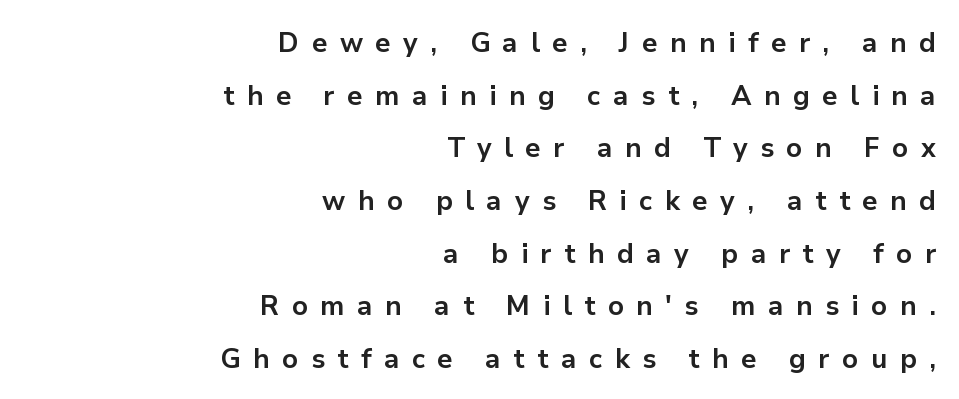
Typesetter's note: full bold, strokes at maximum text heaviness. Compared with a flush-left layout, this one pins lines to the opposite, right side. Letters rest on an invisible, unmarked baseline. The lines are spread far apart with generous leading.
